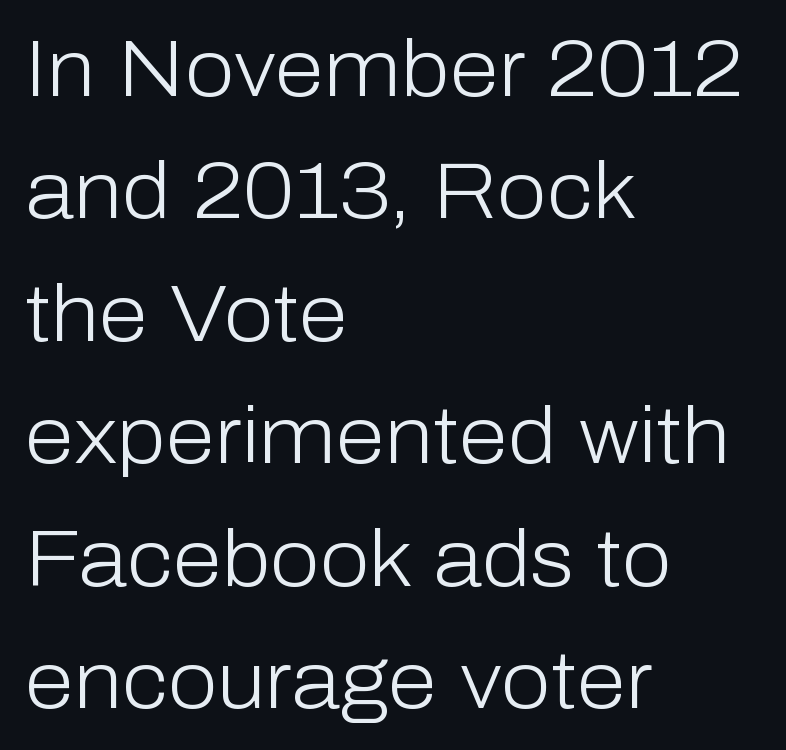
The image shows 80 px light sans-serif type, upright; set left-aligned, normal line spacing (1.53x), normal letter spacing, not underlined; low stroke contrast and a medium x-height.
